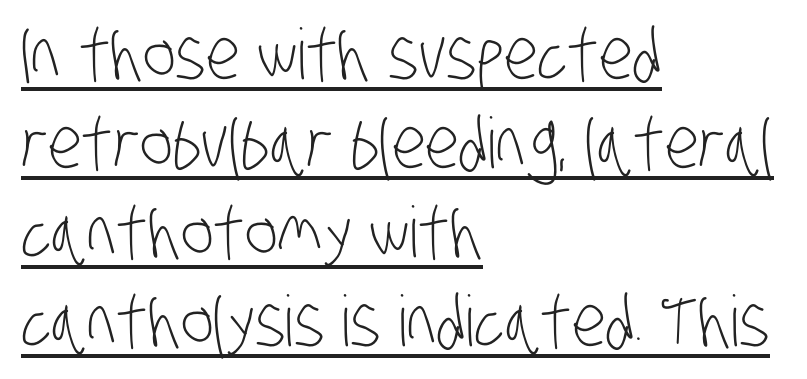
{"serif": "no", "bold": "no", "weight": "light", "width": "condensed", "stroke_contrast": "low", "x_height": "large", "monospaced": "no", "underline": "yes", "align": "left", "line_spacing": "normal", "line_spacing_ratio": 1.27, "letter_spacing": "normal", "letter_spacing_em": 0.0, "glyph_px": 70}
